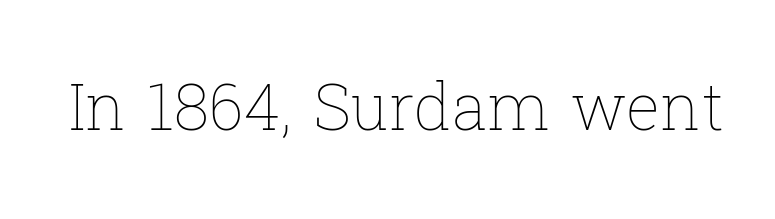
The image shows 64 px thin type, upright; set normal letter spacing, not underlined; low stroke contrast and a medium x-height.
